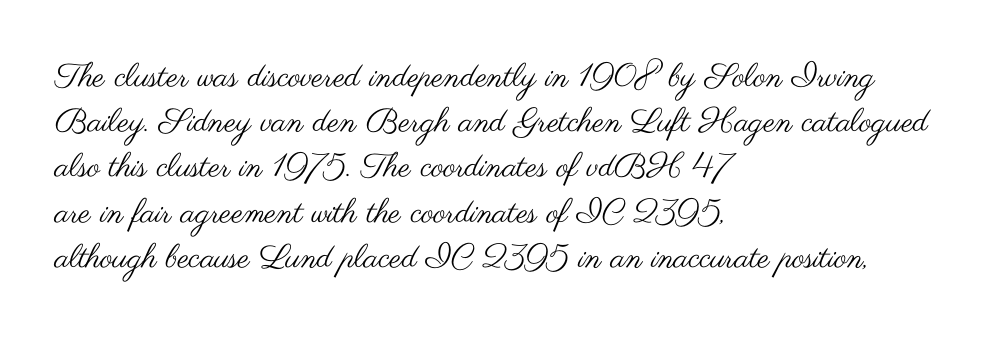
{"serif": "no", "bold": "no", "weight": "regular", "width": "wide", "stroke_contrast": "medium", "x_height": "small", "monospaced": "no", "underline": "no", "align": "left", "line_spacing": "normal", "line_spacing_ratio": 1.37, "letter_spacing": "normal", "letter_spacing_em": 0.0, "glyph_px": 33}
